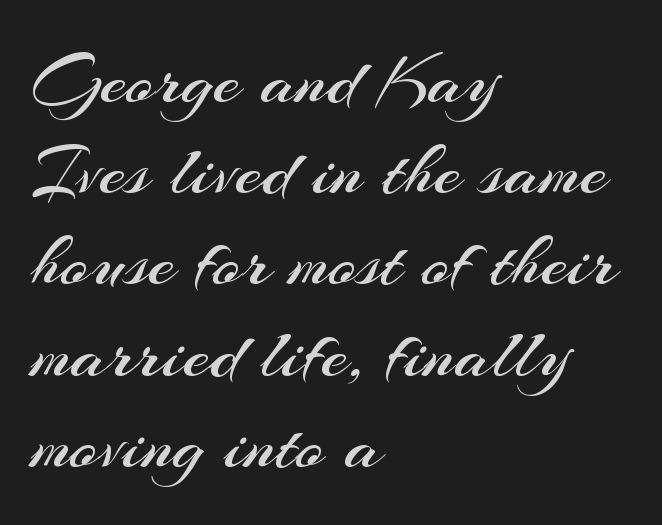
The image shows 76 px regular-weight sans-serif type; set left-aligned, line spacing 1.2x, normal letter spacing, not underlined; medium stroke contrast and a small x-height.
